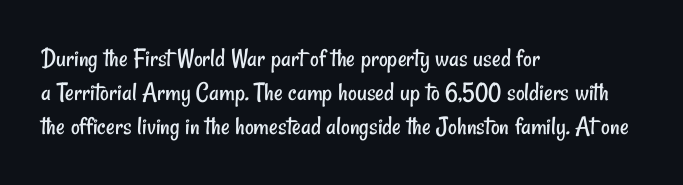
{"bold": "no", "underline": "no", "align": "left", "line_spacing": "normal", "line_spacing_ratio": 1.26, "letter_spacing": "normal", "letter_spacing_em": 0.0, "glyph_px": 27}
